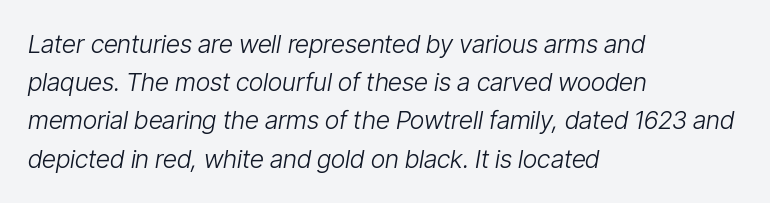
Caption: multi-line text, flush left, ragged right. Compared with typical body copy, the letter spacing here is the same. The font sits on the lighter half of the weight spectrum, regular included. The block of text has a typical density, with ordinary space between rows.
